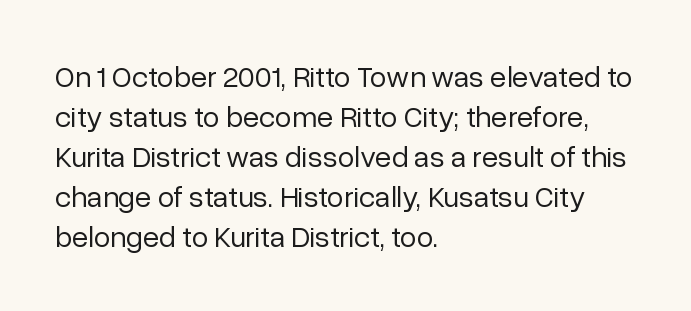
The image shows 30 px regular-weight sans-serif type, upright; set left-aligned, normal line spacing (1.33x), normal letter spacing, not underlined; low stroke contrast and a medium x-height.
